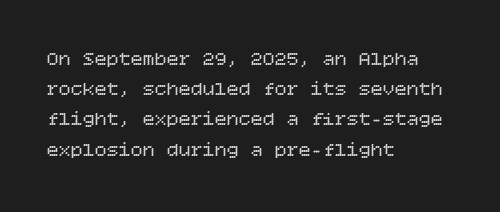
{"italic": "no", "bold": "no", "underline": "no", "align": "left", "line_spacing": "normal", "line_spacing_ratio": 1.51, "letter_spacing": "normal", "letter_spacing_em": 0.0, "glyph_px": 20}
